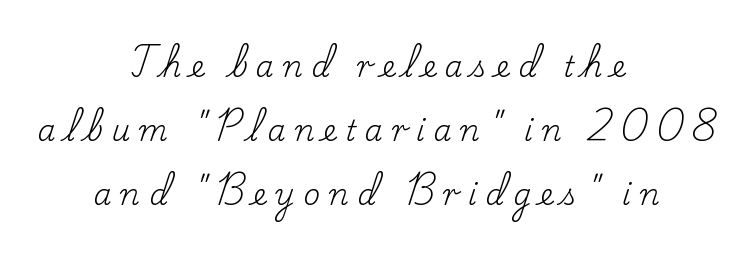
Q: Is the text bold? A: No.
Q: Is the text italic (slanted)? A: Yes.
Q: Is the typeface a serif or a sans-serif typeface? A: Serif.
Q: Is the text underlined? A: No.
Q: How is the paragraph aligned? A: Centered.
Q: Is the spacing between letters normal or unusually wide? A: Unusually wide.
Q: Is the spacing between lines tight, normal or loose? A: Loose.
Q: Width (condensed, normal, or wide)? A: Normal.
Q: Stroke contrast? A: Low.
Q: x-height? A: Small.
Q: Monospaced? A: No.
